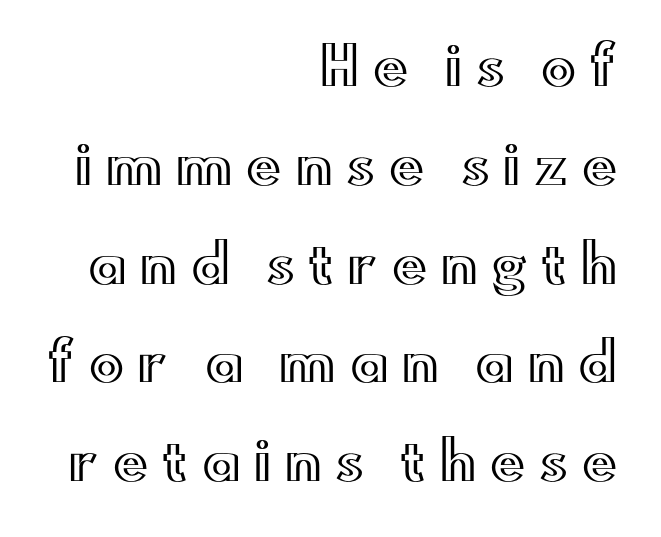
The image shows 52 px wide type, upright; set right-aligned, loose line spacing (1.9x), unusually wide letter spacing (+0.27 em), not underlined; a small x-height.
